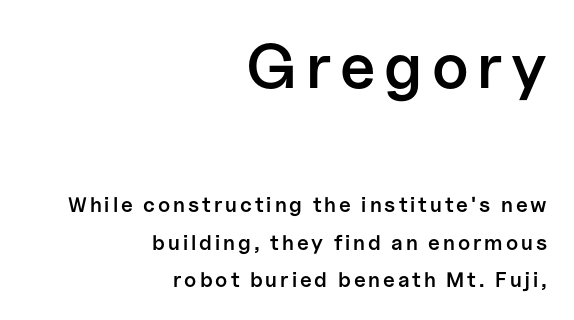
{"serif": "no", "italic": "no", "bold": "semi", "weight": "semibold", "width": "normal", "stroke_contrast": "low", "x_height": "medium", "monospaced": "no", "underline": "no", "align": "right", "line_spacing_ratio": 1.8, "larger_block": "first", "size_ratio": 3.0, "glyph_px": 63}
